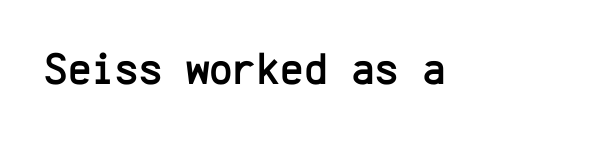
Q: Is the text italic (slanted)? A: No, it is upright.
Q: Is the typeface a serif or a sans-serif typeface? A: Sans-serif.
Q: Is the text underlined? A: No.
Q: Is the spacing between letters normal or unusually wide? A: Normal.
Q: Width (condensed, normal, or wide)? A: Normal.
Q: Stroke contrast? A: Low.
Q: x-height? A: Medium.
Q: Monospaced? A: Yes.
